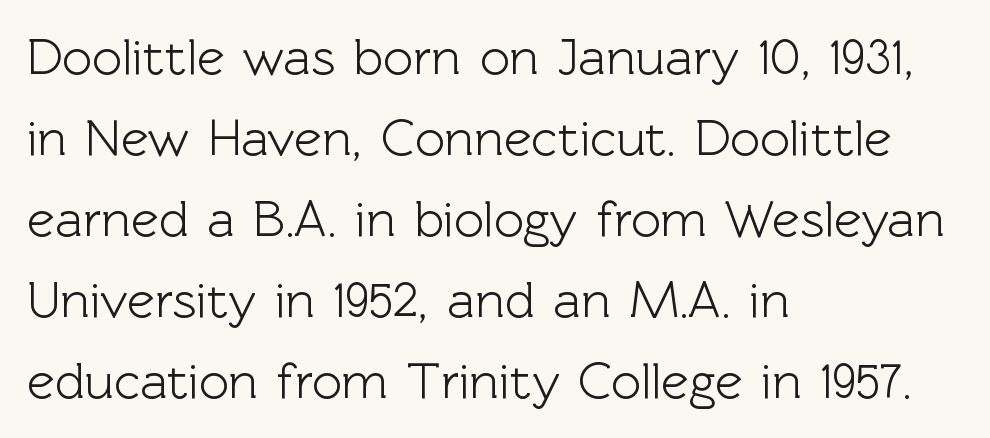
Baseline-to-baseline distance is the conventional proportion of letter height. Where is the straight margin? On the left. The letters stand straight up with perfectly vertical stems. The font family rendered here belongs to the sans-serif group. Quick note: underline off. Varying glyph widths throughout — classic text-font behaviour.
